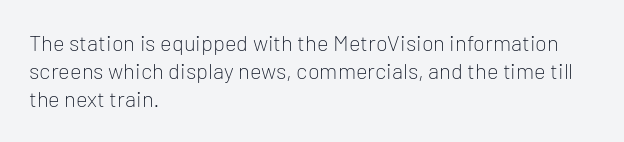
No extra ink here — the face is not bold. Students, observe: this is what conventionally led text looks like. Visually the block forms a straight wall on the left and a jagged coastline on the right. Clear beneath every line of the passage.
